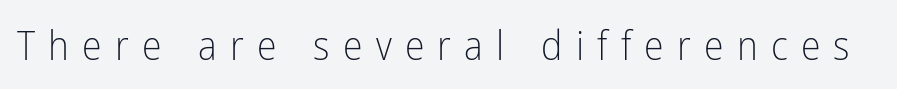
Q: Is the text bold? A: No.
Q: Is the text italic (slanted)? A: No, it is upright.
Q: Is the typeface a serif or a sans-serif typeface? A: Sans-serif.
Q: Is the text underlined? A: No.
Q: Is the spacing between letters normal or unusually wide? A: Unusually wide.
Q: Width (condensed, normal, or wide)? A: Condensed.
Q: Stroke contrast? A: Low.
Q: x-height? A: Medium.
Q: Monospaced? A: No.
